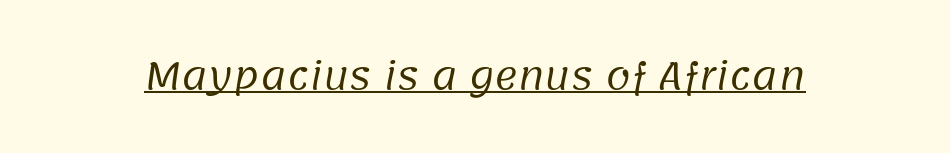
{"serif": "no", "bold": "no", "weight": "regular", "width": "normal", "stroke_contrast": "low", "x_height": "large", "monospaced": "no", "underline": "yes", "letter_spacing": "normal", "letter_spacing_em": 0.0, "glyph_px": 36}
